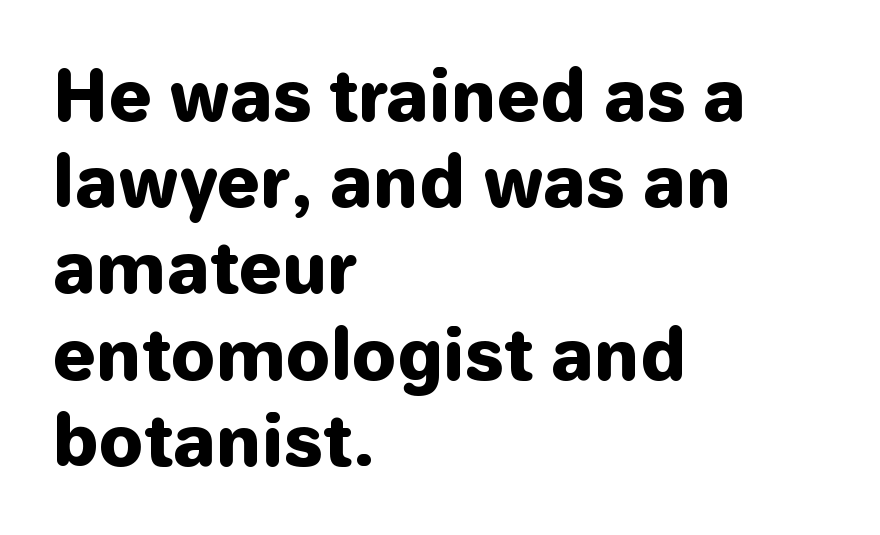
Q: Is the text bold? A: Yes.
Q: Is the text italic (slanted)? A: No, it is upright.
Q: Is the typeface a serif or a sans-serif typeface? A: Sans-serif.
Q: Is the text underlined? A: No.
Q: How is the paragraph aligned? A: Left-aligned.
Q: Is the spacing between letters normal or unusually wide? A: Normal.
Q: Is the spacing between lines tight, normal or loose? A: Normal.
Q: Width (condensed, normal, or wide)? A: Normal.
Q: Stroke contrast? A: Low.
Q: x-height? A: Medium.
Q: Monospaced? A: No.
